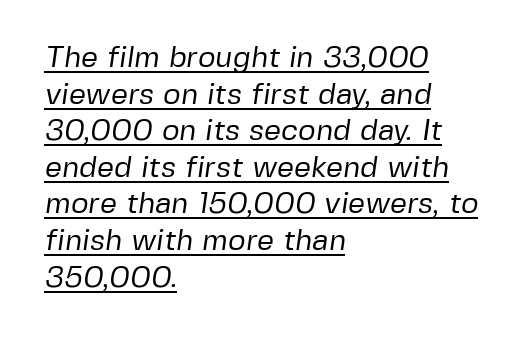
Do the characters align in a grid? No, the font is proportional. Stems here are at most as thick as an everyday book face. Short and long lines alike share a common starting point at left. Nobody touched the tracking dial on this one. Honestly, the underline is the first thing you notice here. The type family on display is of the sans-serif kind.
